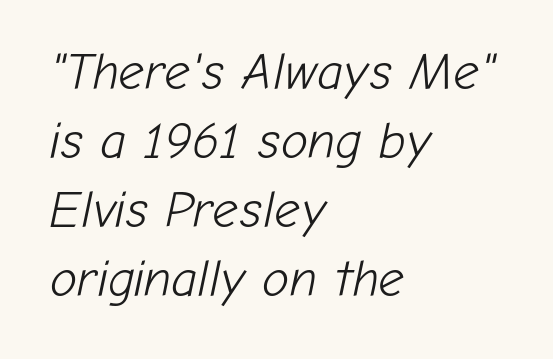
Q: Is the text bold? A: No.
Q: Is the text italic (slanted)? A: Yes, it leans right by about 12 degrees.
Q: Is the text underlined? A: No.
Q: How is the paragraph aligned? A: Left-aligned.
Q: Is the spacing between letters normal or unusually wide? A: Normal.
Q: Is the spacing between lines tight, normal or loose? A: Normal.
Q: Width (condensed, normal, or wide)? A: Normal.
Q: Stroke contrast? A: Low.
Q: x-height? A: Medium.
Q: Monospaced? A: No.
